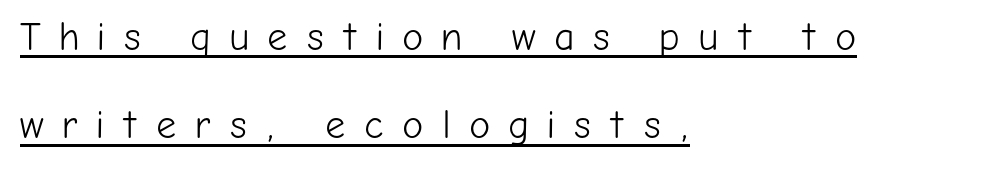
Q: Is the text bold? A: No.
Q: Is the text italic (slanted)? A: No, it is upright.
Q: Is the typeface a serif or a sans-serif typeface? A: Sans-serif.
Q: Is the text underlined? A: Yes.
Q: How is the paragraph aligned? A: Left-aligned.
Q: Is the spacing between letters normal or unusually wide? A: Unusually wide.
Q: Is the spacing between lines tight, normal or loose? A: Loose.
Q: Width (condensed, normal, or wide)? A: Normal.
Q: Stroke contrast? A: Low.
Q: x-height? A: Medium.
Q: Monospaced? A: No.
